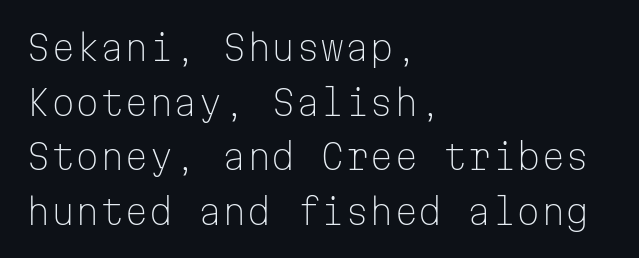
Students, observe: this is what conventionally led text looks like. Letters rest on an invisible, unmarked baseline. Stroke thickness stays within the range of a standard reading face or lighter. Does the type have serifs? No, each stem ends abruptly. The horizontal fit of the characters is conventional and even.
